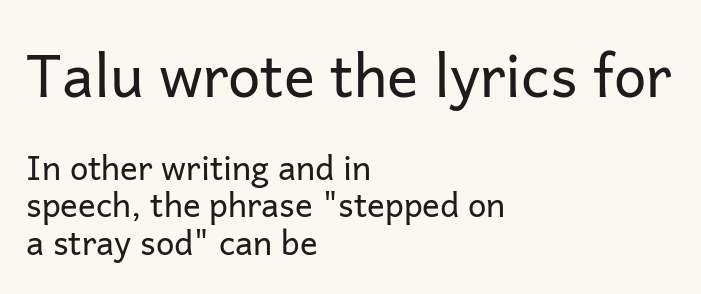
Q: Is the text bold? A: No.
Q: Is the text italic (slanted)? A: No, it is upright.
Q: Is the typeface a serif or a sans-serif typeface? A: Sans-serif.
Q: Is the text underlined? A: No.
Q: How is the paragraph aligned? A: Left-aligned.
Q: Is the spacing between letters normal or unusually wide? A: Normal.
Q: Is the spacing between lines tight, normal or loose? A: Tight.
Q: Which block of text is set in a larger size, the first (top) or the second (bottom)? A: The first (top) one.
Q: Width (condensed, normal, or wide)? A: Normal.
Q: Stroke contrast? A: Low.
Q: x-height? A: Medium.
Q: Monospaced? A: No.
